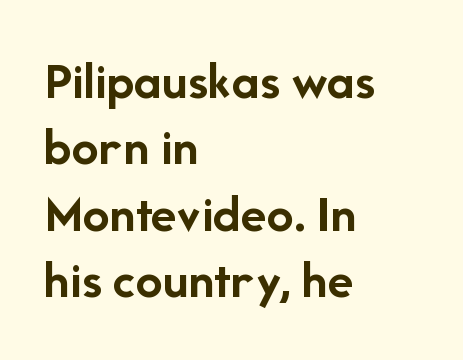
{"serif": "no", "italic": "no", "bold": "yes", "weight": "semibold", "width": "normal", "stroke_contrast": "low", "x_height": "medium", "monospaced": "no", "underline": "no", "align": "left", "line_spacing_ratio": 1.23, "letter_spacing": "normal", "letter_spacing_em": 0.0, "glyph_px": 54}
